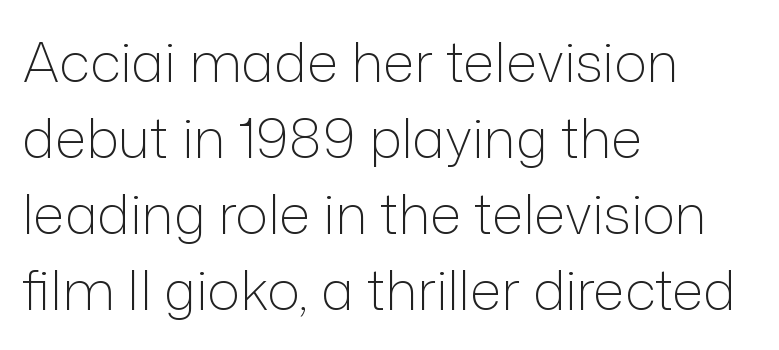
The image shows 55 px light sans-serif type, upright; set left-aligned, normal line spacing (1.38x), normal letter spacing, not underlined; low stroke contrast and a medium x-height.
